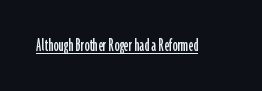
{"italic": "no", "underline": "yes", "letter_spacing": "normal", "letter_spacing_em": 0.0, "glyph_px": 20}
